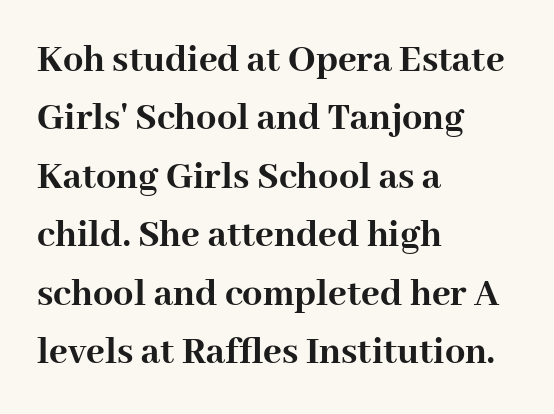
Q: Is the text bold? A: Yes.
Q: Is the text italic (slanted)? A: No, it is upright.
Q: Is the typeface a serif or a sans-serif typeface? A: Serif.
Q: Is the text underlined? A: No.
Q: How is the paragraph aligned? A: Left-aligned.
Q: Is the spacing between letters normal or unusually wide? A: Normal.
Q: Is the spacing between lines tight, normal or loose? A: Normal.
Q: Width (condensed, normal, or wide)? A: Normal.
Q: Stroke contrast? A: High.
Q: x-height? A: Medium.
Q: Monospaced? A: No.
